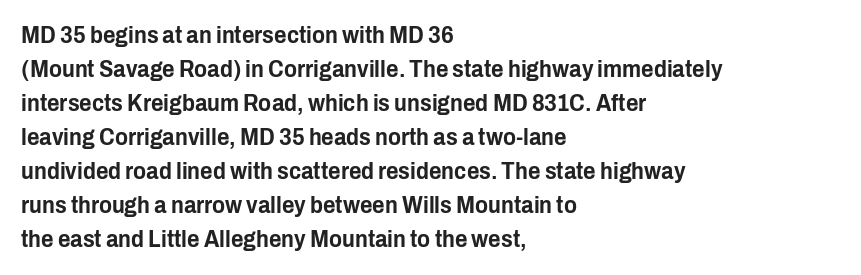
Each word holds together tightly as a unit, with standard inter-letter gaps. Horizontally, the lines are justified to the leading edge only. Check the space under the baseline: it is left empty. Leading matches the norm, producing a regular column.
